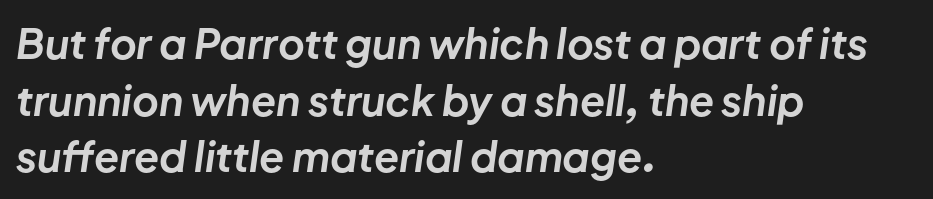
Does the leading feel generous? No, just average. Do the characters align in a grid? No, the font is proportional. Bare-footed words on every line. One-word summary of the alignment: left.
